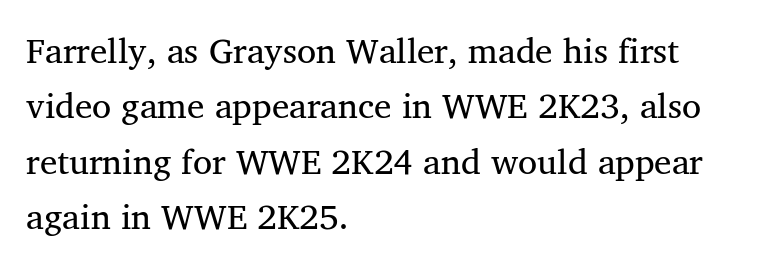
The image shows 35 px regular-weight serif type, upright; set left-aligned, normal line spacing (1.58x), normal letter spacing, not underlined; medium stroke contrast and a medium x-height.
